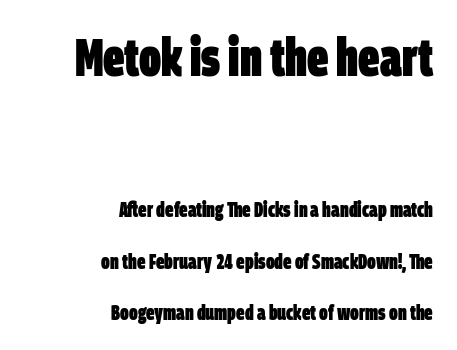
Q: Is the text bold? A: Yes.
Q: Is the typeface a serif or a sans-serif typeface? A: Sans-serif.
Q: Is the text underlined? A: No.
Q: How is the paragraph aligned? A: Right-aligned.
Q: Is the spacing between letters normal or unusually wide? A: Normal.
Q: Is the spacing between lines tight, normal or loose? A: Loose.
Q: Which block of text is set in a larger size, the first (top) or the second (bottom)? A: The first (top) one.
Q: Width (condensed, normal, or wide)? A: Condensed.
Q: Stroke contrast? A: Low.
Q: x-height? A: Large.
Q: Monospaced? A: No.
